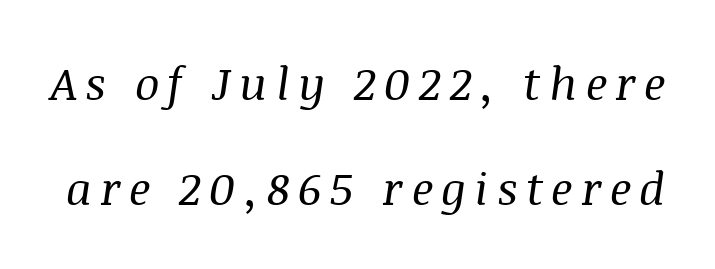
Caption: face not bold, strokes unweighted. Quick note: italic. The designer dialed line spacing up above the default. Check where the strokes stop: tiny serifs finish them off. The rendering uses natural spacing where letterforms have individual widths.
